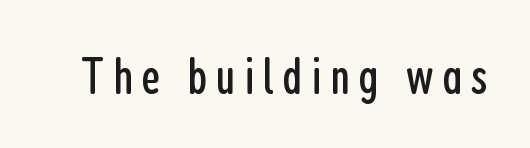
{"serif": "no", "italic": "no", "bold": "no", "weight": "regular", "width": "condensed", "stroke_contrast": "low", "x_height": "medium", "monospaced": "no", "underline": "no", "glyph_px": 52}
